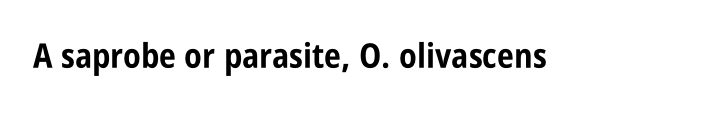
The image shows 34 px bold, condensed sans-serif type, upright; set normal letter spacing, not underlined; low stroke contrast and a large x-height.
